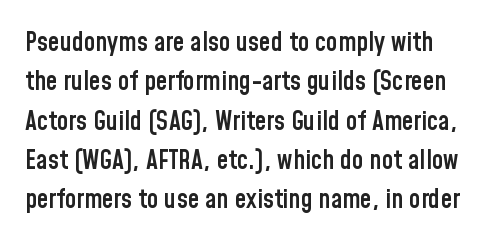
The font's upright variant was chosen for this text. The block of text has a typical density, with ordinary space between rows. Check under the words: just untouched page. A semibold gives these letters moderate extra thickness, short of bold. These lines keep a tight, regular rhythm from letter to letter.
